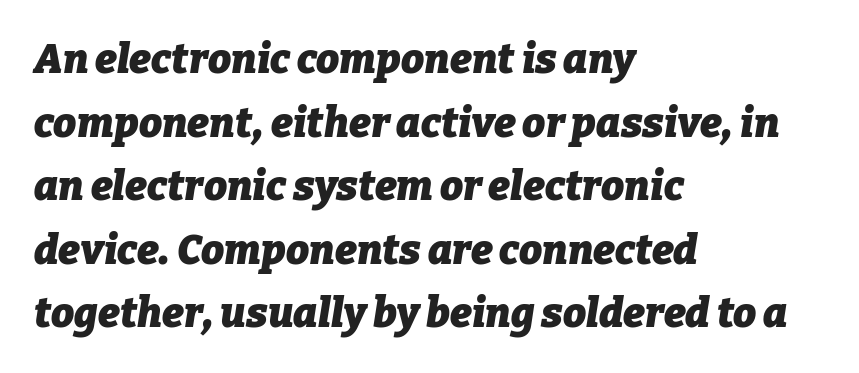
The image shows 41 px heavy type, italic (leaning right); set left-aligned, normal line spacing (1.55x), normal letter spacing, not underlined; low stroke contrast and a medium x-height.
